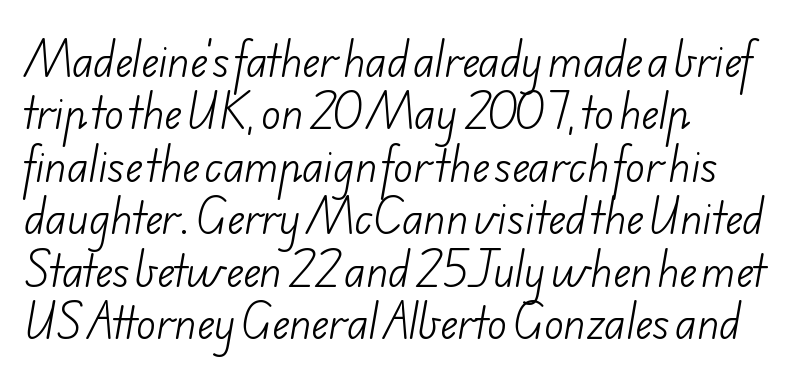
The image shows 41 px light sans-serif type; set left-aligned, normal line spacing (1.28x), normal letter spacing, not underlined; low stroke contrast and a small x-height.
